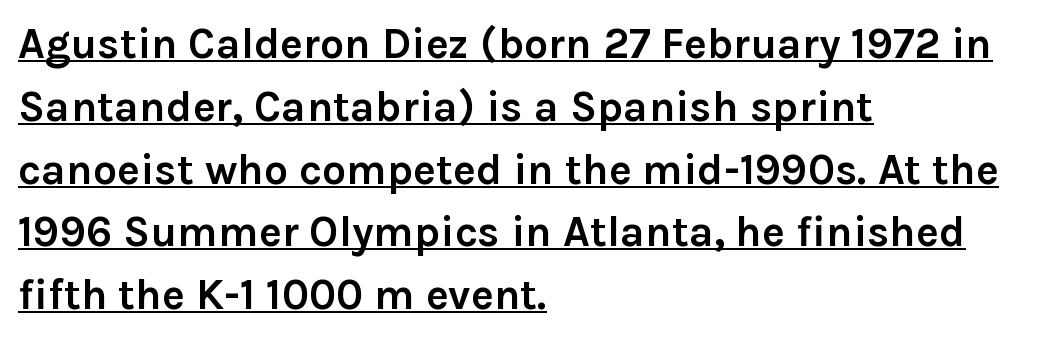
Q: Is the text bold? A: Yes.
Q: Is the text italic (slanted)? A: No, it is upright.
Q: Is the typeface a serif or a sans-serif typeface? A: Sans-serif.
Q: Is the text underlined? A: Yes.
Q: How is the paragraph aligned? A: Left-aligned.
Q: Is the spacing between letters normal or unusually wide? A: Normal.
Q: Is the spacing between lines tight, normal or loose? A: Normal.
Q: Width (condensed, normal, or wide)? A: Normal.
Q: Stroke contrast? A: Low.
Q: x-height? A: Medium.
Q: Monospaced? A: No.
